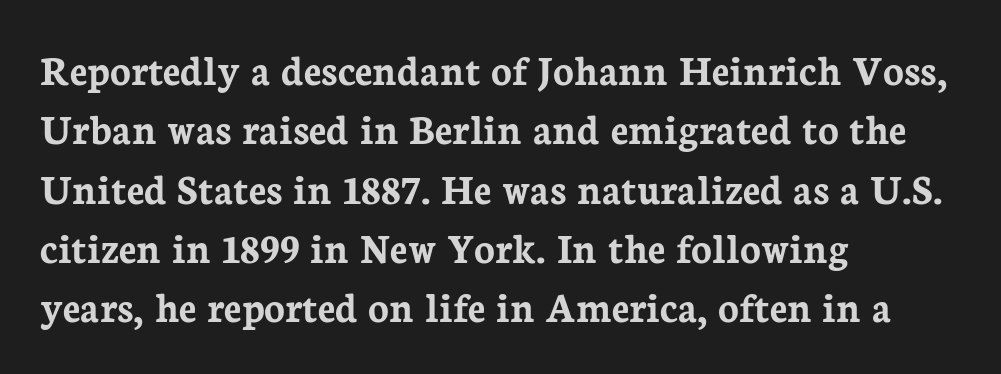
{"serif": "yes", "italic": "no", "bold": "yes", "weight": "semibold", "width": "normal", "stroke_contrast": "low", "x_height": "medium", "monospaced": "no", "underline": "no", "align": "left", "line_spacing": "normal", "line_spacing_ratio": 1.38, "letter_spacing": "normal", "letter_spacing_em": 0.0, "glyph_px": 43}
